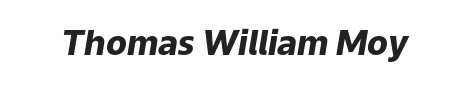
Default kerning and tracking; the words read as compact shapes. Slant detected: the letters are inclined. Check under the words: just untouched page. Emphasis by weight is at full strength: bold.
